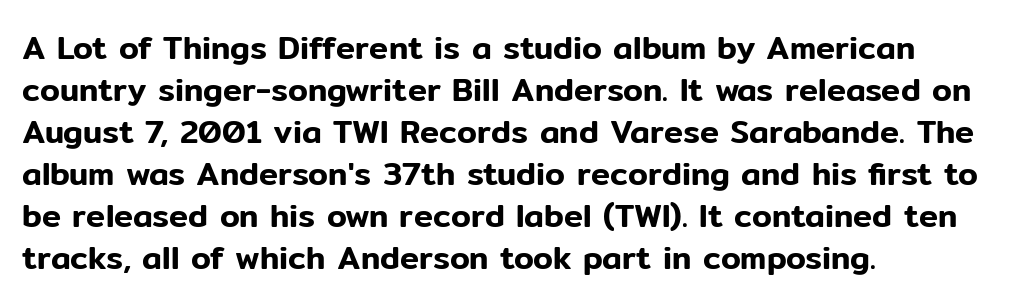
Q: Is the text italic (slanted)? A: No, it is upright.
Q: Is the typeface a serif or a sans-serif typeface? A: Sans-serif.
Q: Is the text underlined? A: No.
Q: How is the paragraph aligned? A: Left-aligned.
Q: Is the spacing between letters normal or unusually wide? A: Normal.
Q: Is the spacing between lines tight, normal or loose? A: Normal.
Q: Width (condensed, normal, or wide)? A: Normal.
Q: Stroke contrast? A: Low.
Q: x-height? A: Medium.
Q: Monospaced? A: No.
